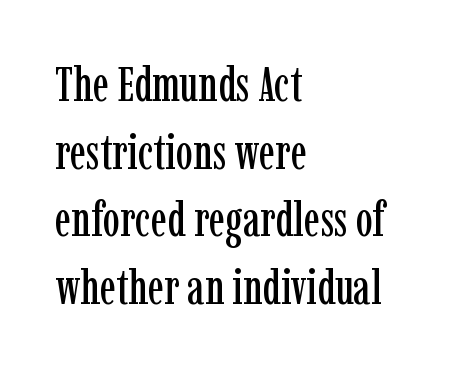
The image shows 48 px condensed serif type, upright; set left-aligned, normal line spacing (1.41x), normal letter spacing, not underlined; low stroke contrast and a medium x-height.
